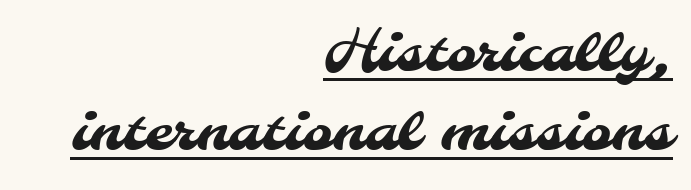
{"serif": "no", "width": "normal", "stroke_contrast": "medium", "x_height": "small", "monospaced": "no", "underline": "yes", "align": "right", "line_spacing": "normal", "line_spacing_ratio": 1.39, "letter_spacing": "normal", "letter_spacing_em": 0.0, "glyph_px": 57}
